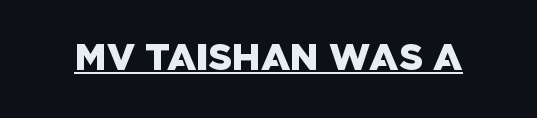
{"serif": "no", "width": "normal", "stroke_contrast": "low", "x_height": "large", "monospaced": "no", "underline": "yes", "letter_spacing": "normal", "letter_spacing_em": 0.0, "glyph_px": 37}
